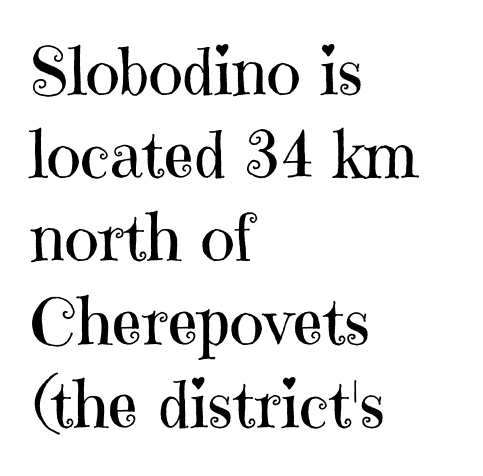
Any mark beneath the type? The region is blank. In terms of letterform style, serifs are clearly present. Does the lettering tilt? It doesn't — this is upright. Every row of glyphs begins at an identical x-position on the left. Character widths vary here, with narrow letters taking less room than wide ones.
